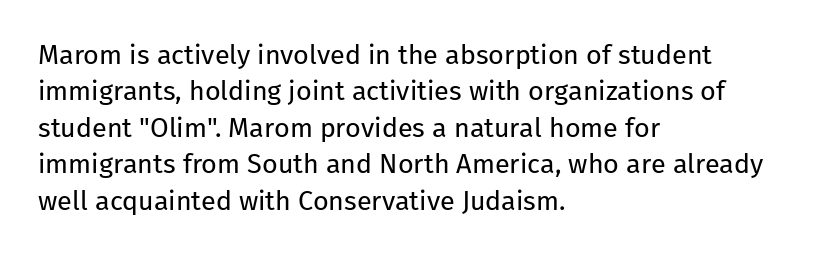
The image shows 27 px text type, upright; set left-aligned, normal line spacing (1.35x), normal letter spacing, not underlined.
